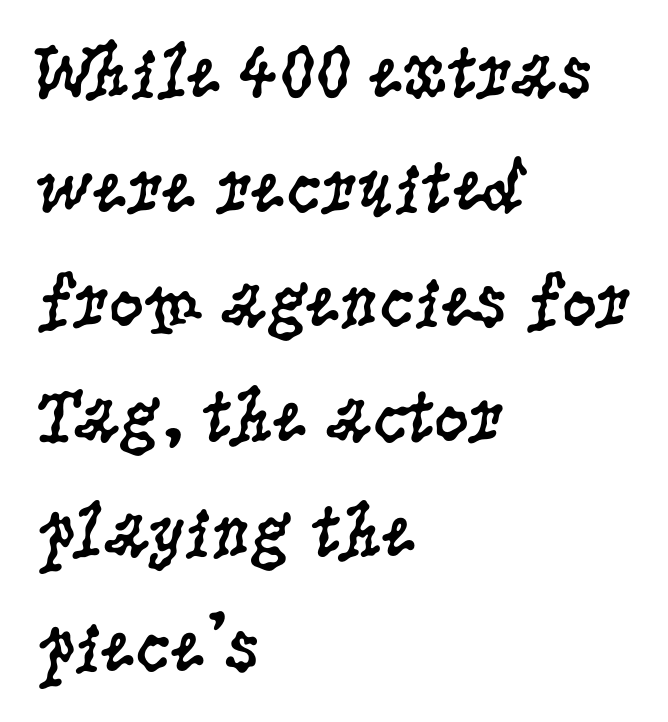
{"serif": "yes", "bold": "no", "weight": "regular", "width": "condensed", "stroke_contrast": "low", "x_height": "large", "monospaced": "no", "underline": "no", "align": "left", "line_spacing": "normal", "line_spacing_ratio": 1.49, "letter_spacing": "normal", "letter_spacing_em": 0.0, "glyph_px": 77}
